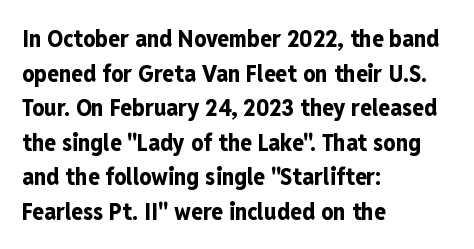
Q: Is the text bold? A: Yes.
Q: Is the text italic (slanted)? A: No, it is upright.
Q: Is the text underlined? A: No.
Q: How is the paragraph aligned? A: Left-aligned.
Q: Is the spacing between letters normal or unusually wide? A: Normal.
Q: Is the spacing between lines tight, normal or loose? A: Normal.
